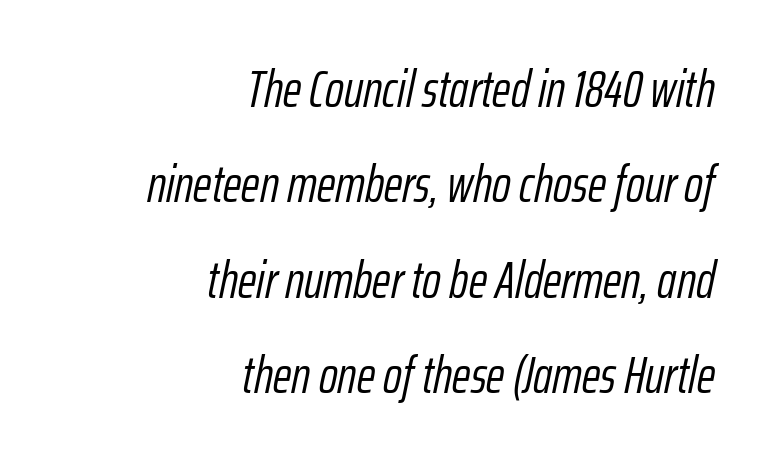
{"italic": "yes", "lean": "right", "slant_degrees": 12, "bold": "no", "weight": "light", "width": "condensed", "stroke_contrast": "low", "x_height": "medium", "monospaced": "no", "underline": "no", "align": "right", "line_spacing_ratio": 1.87, "letter_spacing": "normal", "letter_spacing_em": 0.0, "glyph_px": 51}
